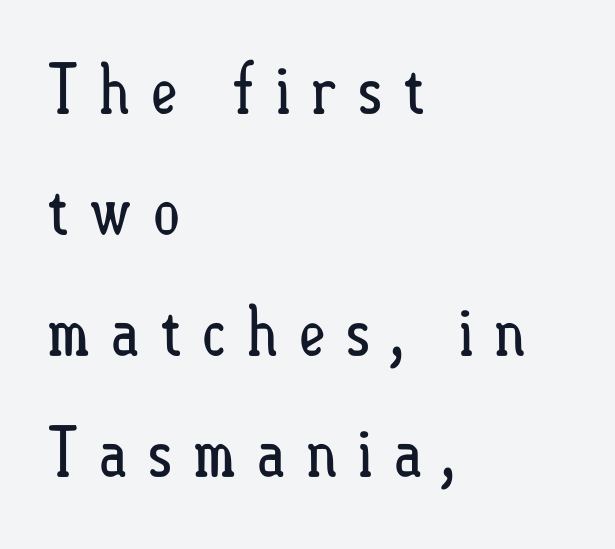
The image shows 68 px regular-weight, condensed type, upright; set left-aligned, line spacing 1.78x, unusually wide letter spacing (+0.28 em), not underlined; low stroke contrast and a small x-height.
